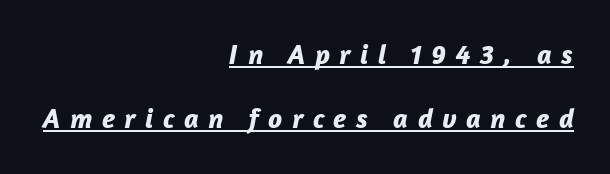
The specimen includes a rule beneath the text block's lines. Caption: bold face, heavy strokes. Notice how the passage keeps a crisp vertical edge on the right only. Note the varied advance widths — an 'i' is clearly narrower than an 'm'. Loose tracking; the words dissolve into strings of separated letters. Airy leading.
